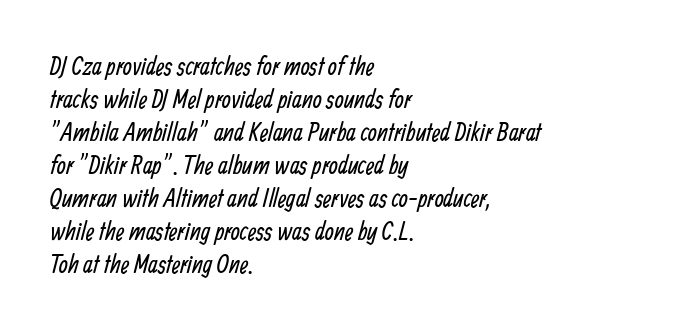
The image shows 26 px text type; set left-aligned, normal line spacing (1.27x), normal letter spacing, not underlined.
